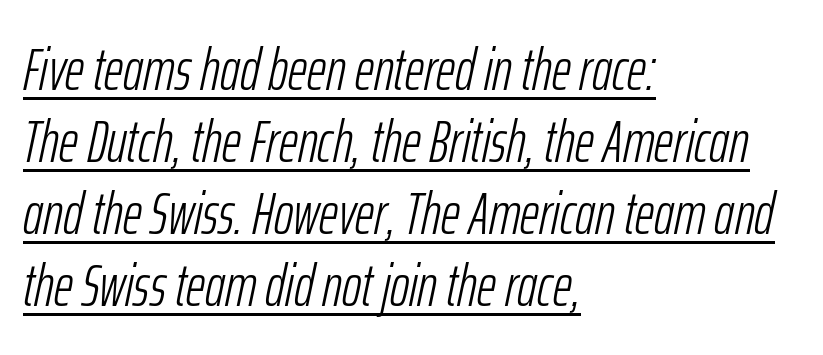
The image shows 59 px light, condensed type, italic (leaning right); set left-aligned, line spacing 1.22x, normal letter spacing, underlined; low stroke contrast and a medium x-height.
